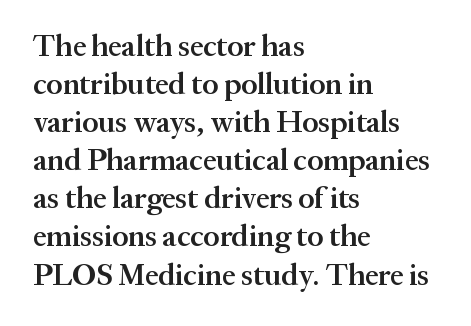
As a designer I'd log this as weight 600, semibold. When letters stand straight like this, we call the style roman or upright. The passage shown is typed in a proportional face where columns would drift. Default kerning and tracking; the words read as compact shapes. Descenders hang freely into open space. Left-aligned paragraph, ragged on the right.
